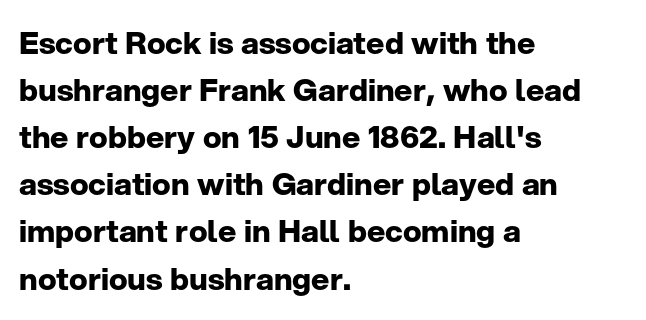
{"serif": "no", "italic": "no", "bold": "yes", "weight": "bold", "width": "normal", "stroke_contrast": "low", "x_height": "medium", "monospaced": "no", "underline": "no", "align": "left", "line_spacing": "normal", "line_spacing_ratio": 1.52, "letter_spacing": "normal", "letter_spacing_em": 0.0, "glyph_px": 31}
